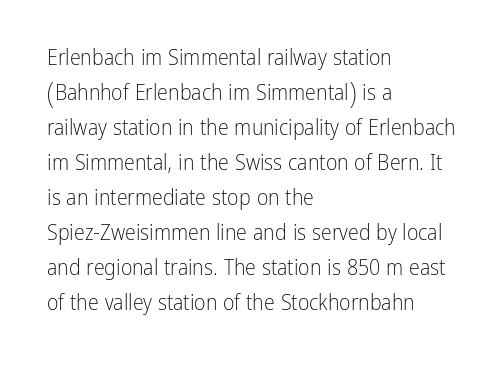
{"italic": "no", "bold": "no", "underline": "no", "align": "left", "line_spacing": "normal", "line_spacing_ratio": 1.59, "letter_spacing": "normal", "letter_spacing_em": 0.0, "glyph_px": 22}
